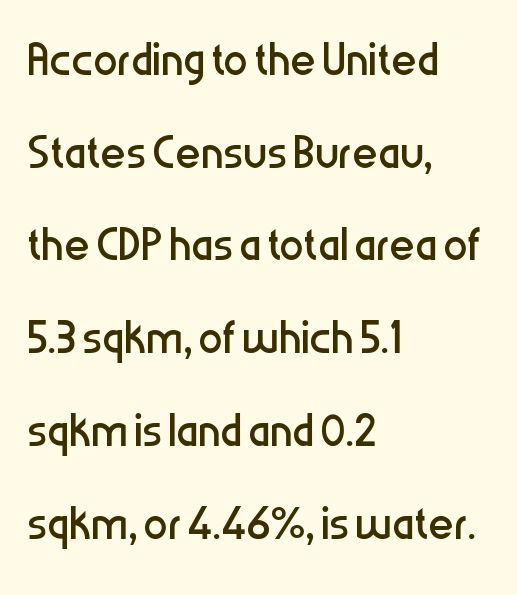
The image shows 61 px regular-weight, condensed sans-serif type, upright; set left-aligned, normal line spacing (1.52x), normal letter spacing, not underlined; low stroke contrast and a medium x-height.
